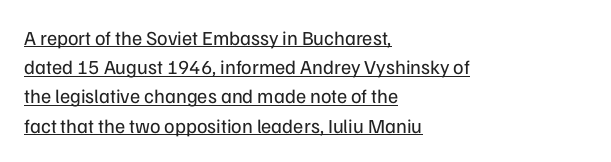
Q: Is the text bold? A: No.
Q: Is the text italic (slanted)? A: No, it is upright.
Q: Is the text underlined? A: Yes.
Q: How is the paragraph aligned? A: Left-aligned.
Q: Is the spacing between letters normal or unusually wide? A: Normal.
Q: Is the spacing between lines tight, normal or loose? A: Normal.
